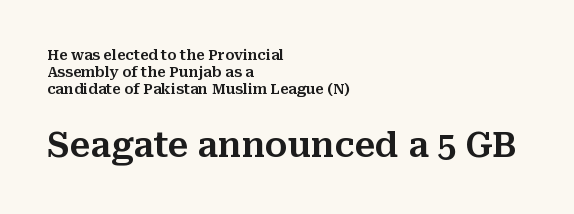
The image shows 34 px serif type, upright; set left-aligned, line spacing 1.21x, normal letter spacing, not underlined; the second (bottom) block is 2.43x larger; medium stroke contrast and a medium x-height.
